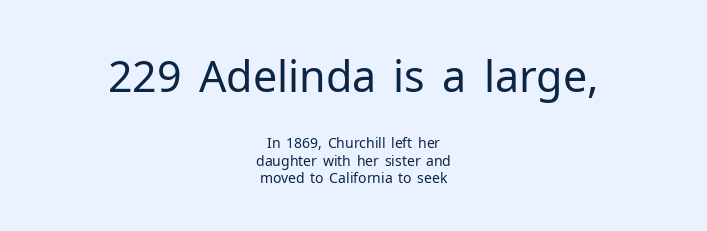
The image shows 43 px regular-weight sans-serif type, upright; set centered, normal line spacing (1.25x), normal letter spacing, not underlined; the first (top) block is 3.07x larger; low stroke contrast and a medium x-height.
